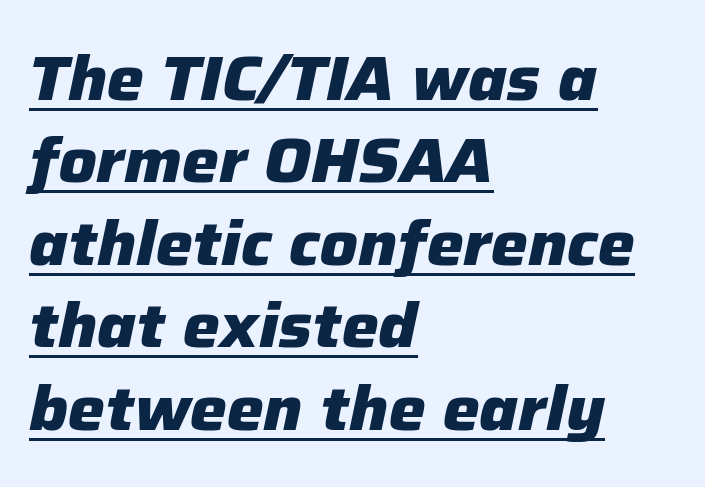
The image shows 62 px heavy type, italic (leaning right); set left-aligned, normal line spacing (1.33x), normal letter spacing, underlined; low stroke contrast and a medium x-height.
